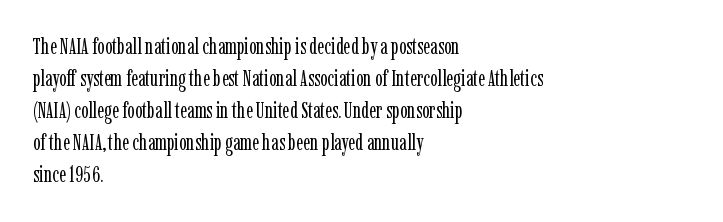
The image shows 22 px text type, upright; set left-aligned, normal line spacing (1.46x), normal letter spacing, not underlined.
